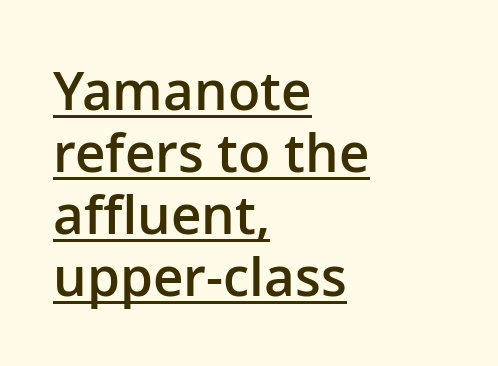
Q: Is the text bold? A: Semi-bold.
Q: Is the text italic (slanted)? A: No, it is upright.
Q: Is the typeface a serif or a sans-serif typeface? A: Sans-serif.
Q: Is the text underlined? A: Yes.
Q: How is the paragraph aligned? A: Left-aligned.
Q: Is the spacing between letters normal or unusually wide? A: Normal.
Q: Width (condensed, normal, or wide)? A: Normal.
Q: Stroke contrast? A: Low.
Q: x-height? A: Medium.
Q: Monospaced? A: No.
